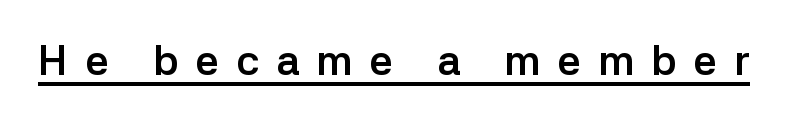
Q: Is the text bold? A: Yes.
Q: Is the text italic (slanted)? A: No, it is upright.
Q: Is the typeface a serif or a sans-serif typeface? A: Sans-serif.
Q: Is the text underlined? A: Yes.
Q: Is the spacing between letters normal or unusually wide? A: Unusually wide.
Q: Width (condensed, normal, or wide)? A: Normal.
Q: Stroke contrast? A: Low.
Q: x-height? A: Medium.
Q: Monospaced? A: No.
